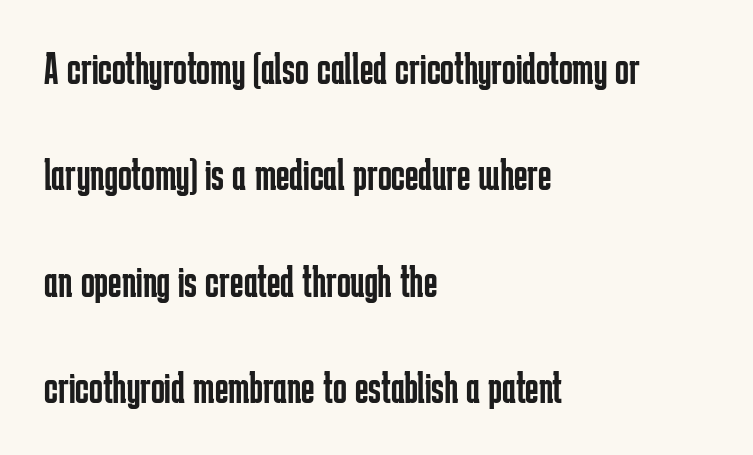
{"serif": "no", "italic": "no", "bold": "no", "weight": "regular", "width": "condensed", "stroke_contrast": "low", "x_height": "medium", "monospaced": "no", "underline": "no", "align": "left", "line_spacing": "loose", "line_spacing_ratio": 2.31, "letter_spacing": "normal", "letter_spacing_em": 0.0, "glyph_px": 46}
